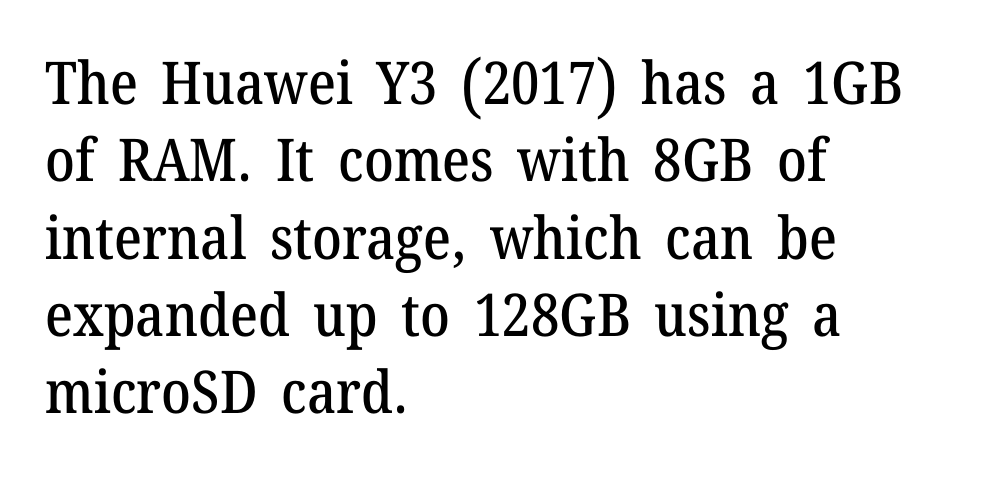
{"serif": "yes", "italic": "no", "width": "normal", "stroke_contrast": "medium", "x_height": "medium", "monospaced": "no", "underline": "no", "align": "left", "line_spacing": "normal", "line_spacing_ratio": 1.31, "letter_spacing": "normal", "letter_spacing_em": 0.0, "glyph_px": 59}
